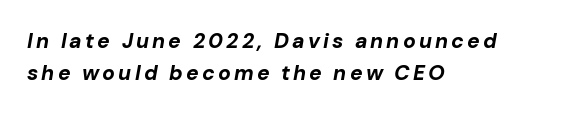
Q: Is the text bold? A: Yes.
Q: Is the text italic (slanted)? A: Yes, it leans right by about 10 degrees.
Q: Is the text underlined? A: No.
Q: How is the paragraph aligned? A: Left-aligned.
Q: Is the spacing between lines tight, normal or loose? A: Normal.
